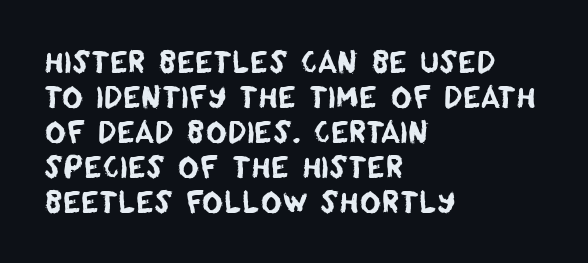
The image shows 29 px sans-serif type; set left-aligned, line spacing 1.21x, normal letter spacing, not underlined; low stroke contrast and a large x-height.
